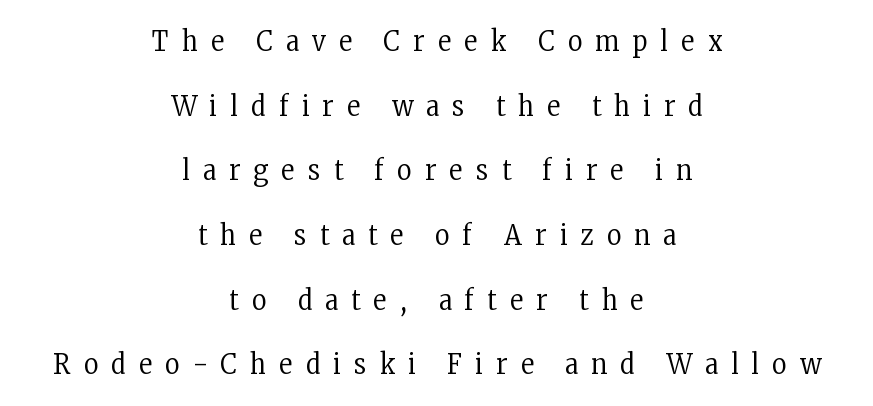
{"serif": "yes", "italic": "no", "bold": "no", "weight": "regular", "width": "condensed", "stroke_contrast": "low", "x_height": "medium", "monospaced": "no", "underline": "no", "align": "center", "line_spacing": "loose", "line_spacing_ratio": 2.31, "letter_spacing": "wide", "letter_spacing_em": 0.48, "glyph_px": 28}
